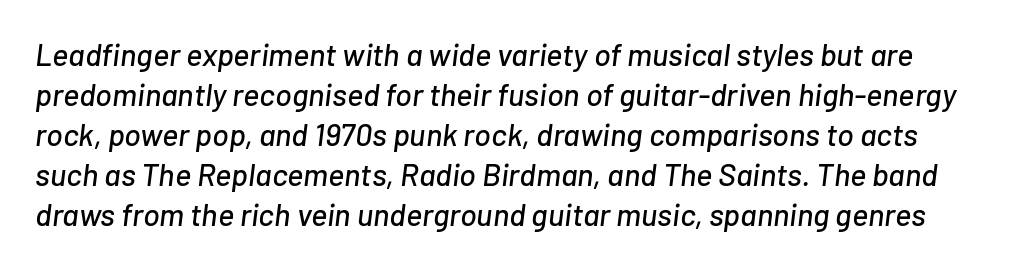
Q: Is the text italic (slanted)? A: Yes, it leans right by about 7 degrees.
Q: Is the text underlined? A: No.
Q: Is the spacing between letters normal or unusually wide? A: Normal.
Q: Is the spacing between lines tight, normal or loose? A: Normal.
Q: Width (condensed, normal, or wide)? A: Normal.
Q: Stroke contrast? A: Low.
Q: x-height? A: Medium.
Q: Monospaced? A: No.
